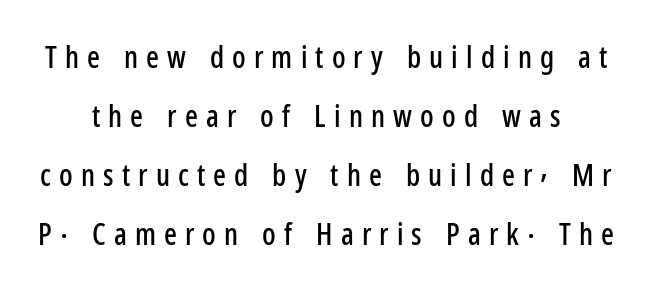
{"serif": "no", "italic": "no", "width": "condensed", "stroke_contrast": "low", "x_height": "medium", "monospaced": "no", "underline": "no", "line_spacing": "loose", "line_spacing_ratio": 1.97, "letter_spacing": "wide", "letter_spacing_em": 0.27, "glyph_px": 30}
